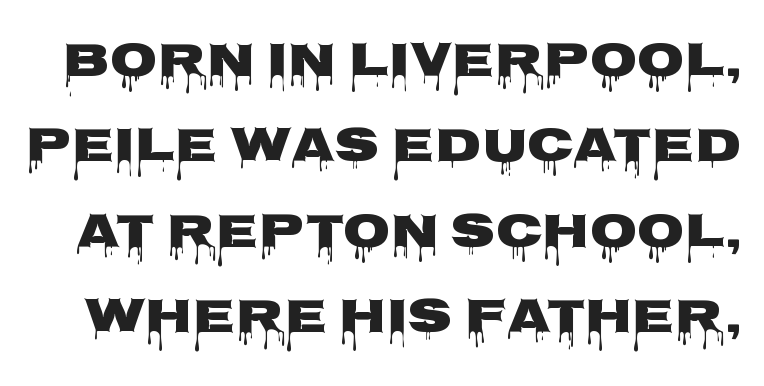
Q: Is the text italic (slanted)? A: No, it is upright.
Q: Is the typeface a serif or a sans-serif typeface? A: Sans-serif.
Q: Is the text underlined? A: No.
Q: Is the spacing between letters normal or unusually wide? A: Normal.
Q: Width (condensed, normal, or wide)? A: Wide.
Q: Stroke contrast? A: Low.
Q: x-height? A: Large.
Q: Monospaced? A: No.
